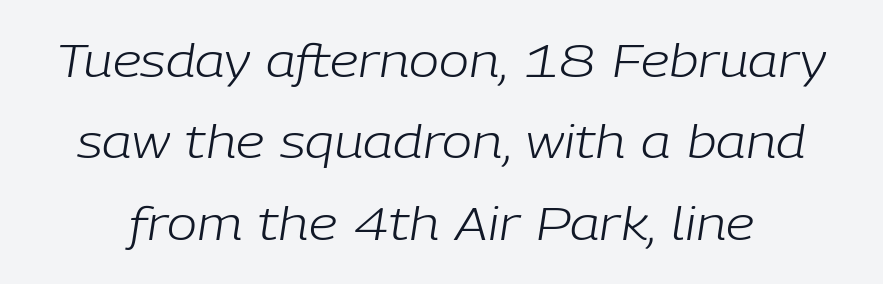
The image shows 45 px light type, italic (leaning right); set line spacing 1.81x, normal letter spacing, not underlined; low stroke contrast and a medium x-height.
